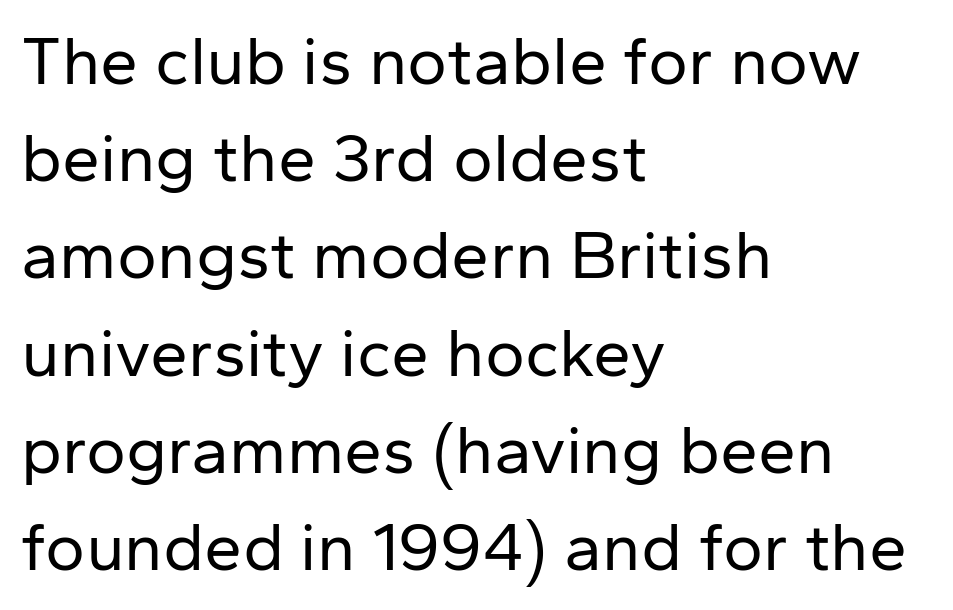
Q: Is the text bold? A: No.
Q: Is the text italic (slanted)? A: No, it is upright.
Q: Is the typeface a serif or a sans-serif typeface? A: Sans-serif.
Q: Is the text underlined? A: No.
Q: How is the paragraph aligned? A: Left-aligned.
Q: Is the spacing between letters normal or unusually wide? A: Normal.
Q: Is the spacing between lines tight, normal or loose? A: Normal.
Q: Width (condensed, normal, or wide)? A: Normal.
Q: Stroke contrast? A: Low.
Q: x-height? A: Medium.
Q: Monospaced? A: No.
